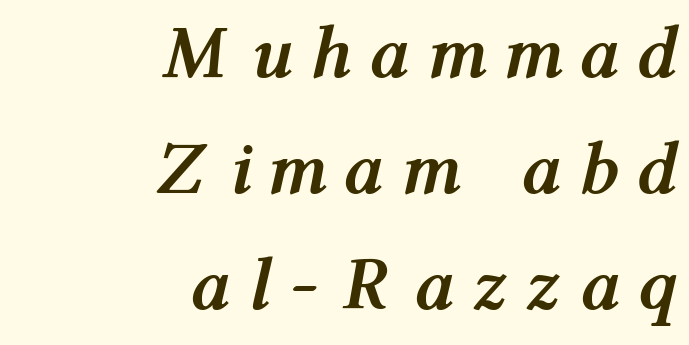
Q: Is the text bold? A: Yes.
Q: Is the text italic (slanted)? A: Yes, it leans right by about 12 degrees.
Q: Is the text underlined? A: No.
Q: How is the paragraph aligned? A: Right-aligned.
Q: Is the spacing between letters normal or unusually wide? A: Unusually wide.
Q: Is the spacing between lines tight, normal or loose? A: Normal.
Q: Width (condensed, normal, or wide)? A: Condensed.
Q: Stroke contrast? A: Medium.
Q: x-height? A: Medium.
Q: Monospaced? A: No.
